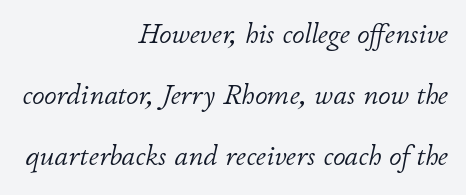
Note the varied advance widths — an 'i' is clearly narrower than an 'm'. No extra tracking has been applied to these lines. The vertical gap from one line to the next is large. Descenders are the only things crossing below the line. A light-to-regular cut is what we see here.
